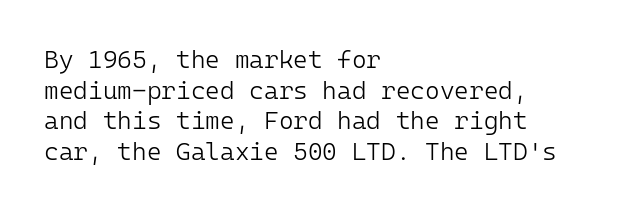
{"italic": "no", "bold": "no", "underline": "no", "align": "left", "line_spacing_ratio": 1.23, "letter_spacing": "normal", "letter_spacing_em": 0.0, "glyph_px": 25}
